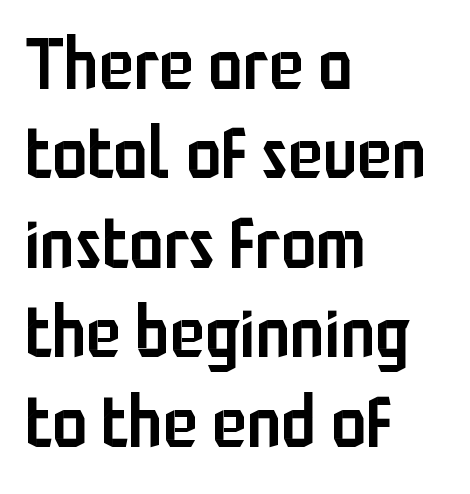
The image shows 71 px semibold, condensed sans-serif type, upright; set left-aligned, normal line spacing (1.26x), normal letter spacing, not underlined; low stroke contrast and a medium x-height.
